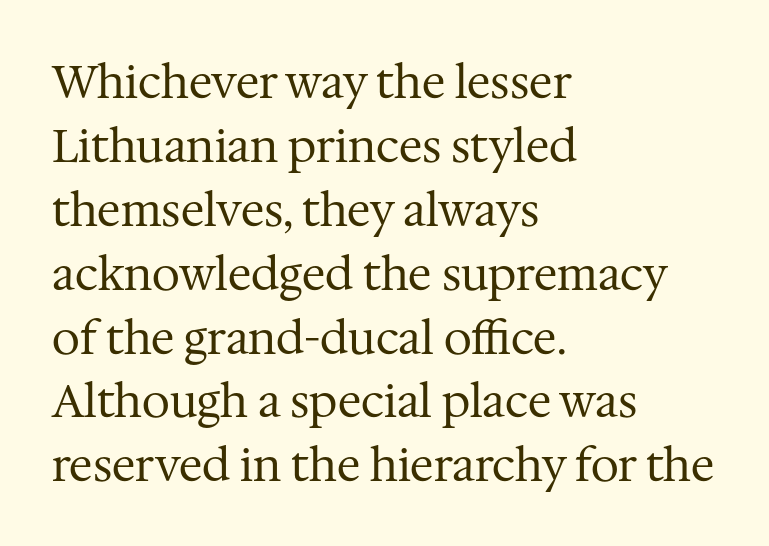
Q: Is the text bold? A: No.
Q: Is the text italic (slanted)? A: No, it is upright.
Q: Is the typeface a serif or a sans-serif typeface? A: Serif.
Q: Is the text underlined? A: No.
Q: How is the paragraph aligned? A: Left-aligned.
Q: Is the spacing between letters normal or unusually wide? A: Normal.
Q: Is the spacing between lines tight, normal or loose? A: Normal.
Q: Width (condensed, normal, or wide)? A: Normal.
Q: Stroke contrast? A: Medium.
Q: x-height? A: Medium.
Q: Monospaced? A: No.
